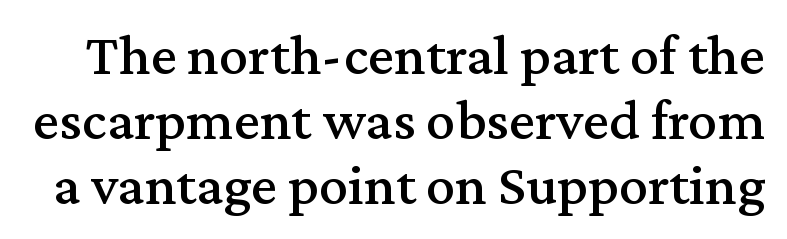
The image shows 58 px serif type, upright; set tight line spacing (1.12x), normal letter spacing, not underlined; medium stroke contrast and a medium x-height.
